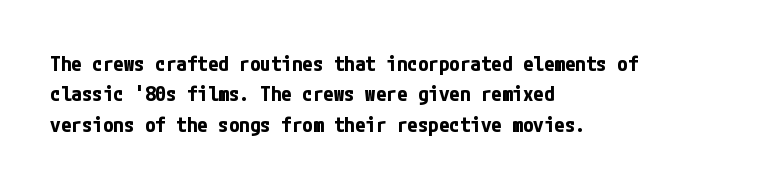
Q: Is the text bold? A: Yes.
Q: Is the text italic (slanted)? A: No, it is upright.
Q: Is the text underlined? A: No.
Q: How is the paragraph aligned? A: Left-aligned.
Q: Is the spacing between letters normal or unusually wide? A: Normal.
Q: Is the spacing between lines tight, normal or loose? A: Normal.
